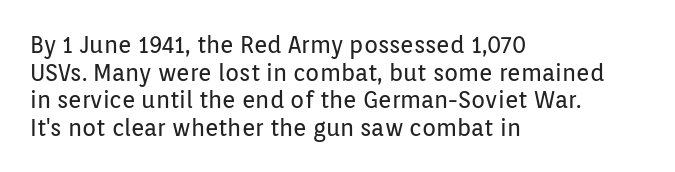
{"italic": "no", "bold": "no", "underline": "no", "align": "left", "line_spacing_ratio": 1.2, "letter_spacing": "normal", "letter_spacing_em": 0.0, "glyph_px": 23}
